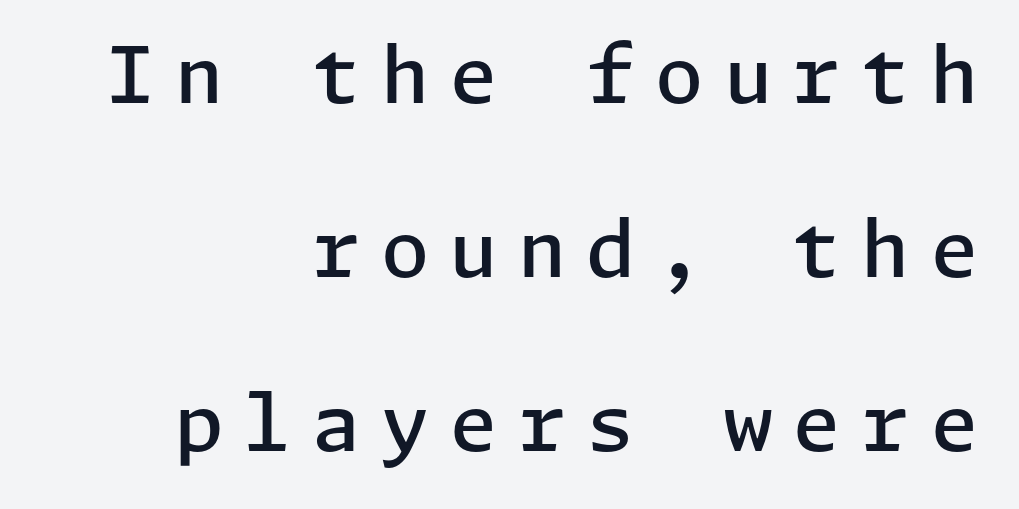
{"serif": "no", "italic": "no", "bold": "semi", "weight": "semibold", "width": "normal", "stroke_contrast": "low", "x_height": "medium", "underline": "no", "align": "right", "line_spacing": "loose", "line_spacing_ratio": 2.23, "letter_spacing": "wide", "letter_spacing_em": 0.26, "glyph_px": 78}
